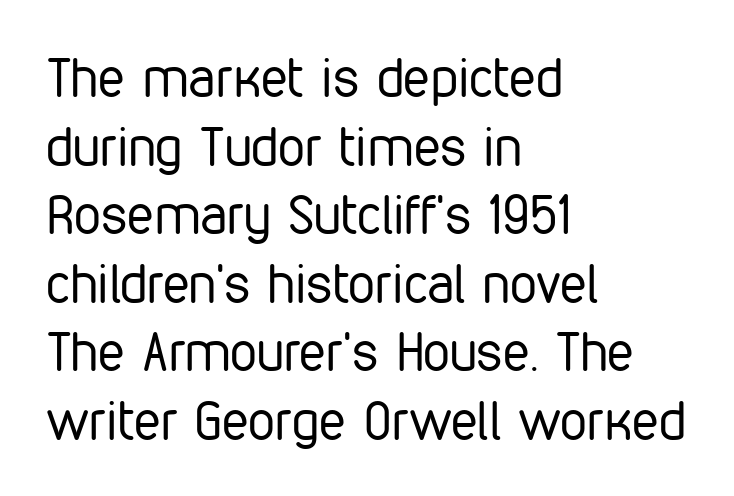
Reading down the block, your eye returns to a fixed left position each line. I'd call this a sans setting — the letters go barefoot. Italic? Not at all — the glyphs are vertical. You could call the tracking neutral — neither tight nor loose. The lines sit at an ordinary, default distance from one another. Think standard paragraph weight, or any step lighter than that.
